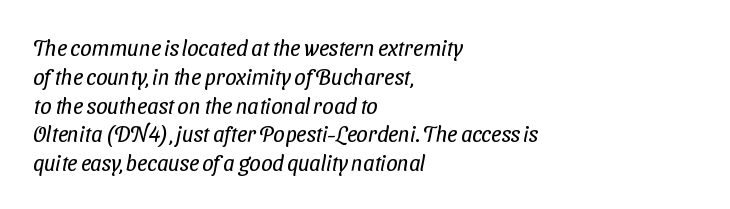
{"bold": "no", "underline": "no", "align": "left", "line_spacing": "normal", "line_spacing_ratio": 1.31, "letter_spacing": "normal", "letter_spacing_em": 0.0, "glyph_px": 22}
